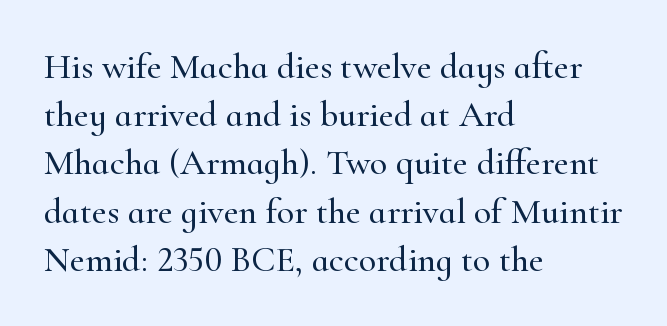
The image shows 36 px serif type, upright; set left-aligned, normal line spacing (1.34x), normal letter spacing, not underlined; high stroke contrast and a small x-height.
